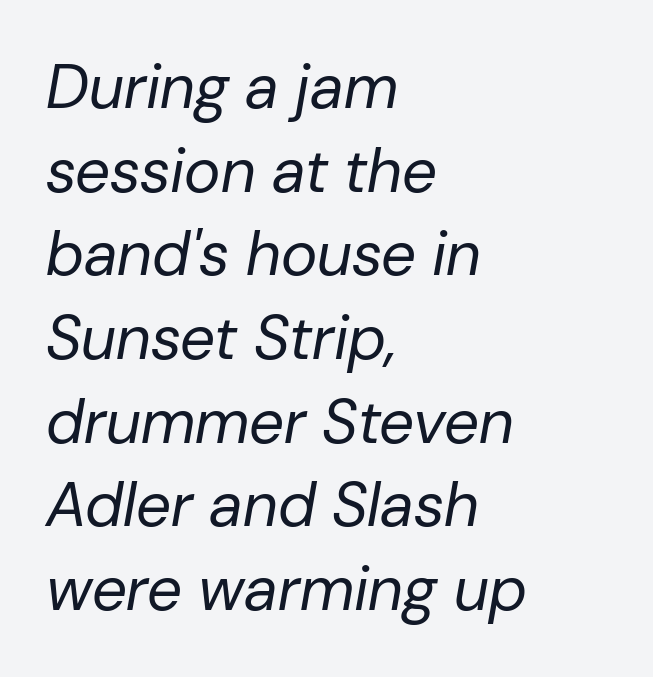
{"italic": "yes", "lean": "right", "slant_degrees": 10, "bold": "no", "weight": "regular", "width": "normal", "stroke_contrast": "low", "x_height": "medium", "monospaced": "no", "underline": "no", "align": "left", "line_spacing": "normal", "line_spacing_ratio": 1.35, "letter_spacing": "normal", "letter_spacing_em": 0.0, "glyph_px": 62}
